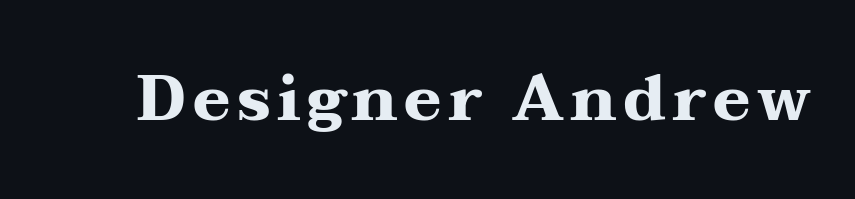
The typeface chosen for these lines features serifs. Bare-footed words on every line. The typography opts for an upright posture over an oblique one. Here the designer chose a conventional face with non-uniform glyph widths. Thick stems and heavy bowls — unmistakably bold.
